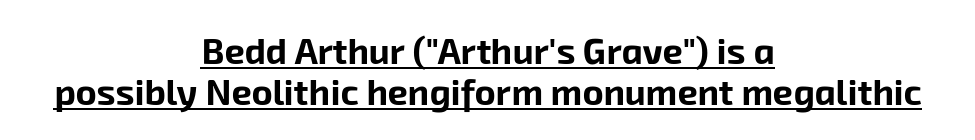
Q: Is the text bold? A: Yes.
Q: Is the typeface a serif or a sans-serif typeface? A: Sans-serif.
Q: Is the text underlined? A: Yes.
Q: How is the paragraph aligned? A: Centered.
Q: Is the spacing between letters normal or unusually wide? A: Normal.
Q: Is the spacing between lines tight, normal or loose? A: Tight.
Q: Width (condensed, normal, or wide)? A: Normal.
Q: Stroke contrast? A: Low.
Q: x-height? A: Medium.
Q: Monospaced? A: No.
